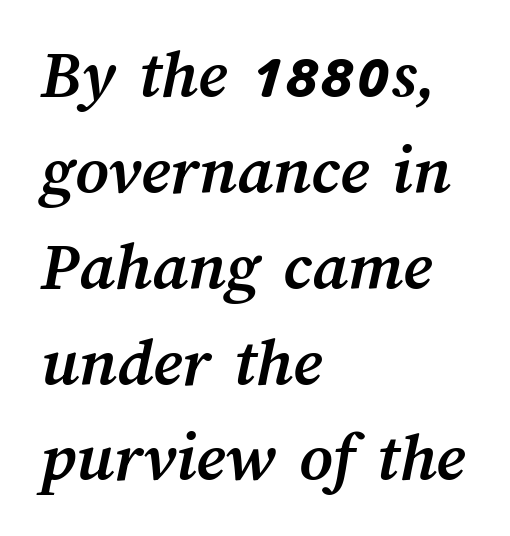
Q: Is the text bold? A: Yes.
Q: Is the text underlined? A: No.
Q: How is the paragraph aligned? A: Left-aligned.
Q: Is the spacing between letters normal or unusually wide? A: Normal.
Q: Is the spacing between lines tight, normal or loose? A: Normal.
Q: Width (condensed, normal, or wide)? A: Normal.
Q: Stroke contrast? A: Medium.
Q: x-height? A: Medium.
Q: Monospaced? A: No.
